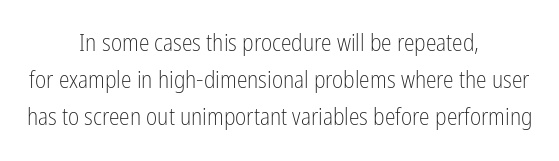
The space between consecutive lines is moderate. Ascenders rise straight up at ninety degrees. In terms of letterspacing, this is plain default setting. Honestly, there is no underline to notice here at all. If you folded the block vertically in half, each line would mirror itself in length. A quiet, ordinary-to-light weight characterises the typeface.
